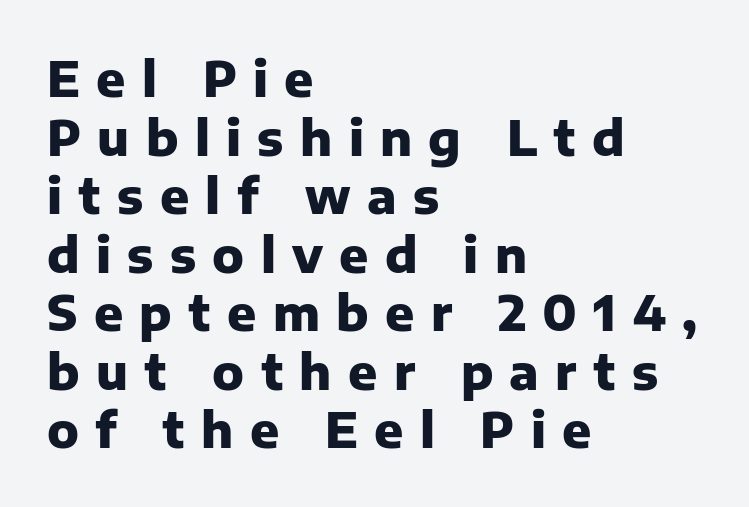
The letters advance in unequal steps, a hallmark of proportional type. Decoration check: the copy has no underline. The strokes are fattened all the way to bold. Stroke terminals: plain, sans-serif. Letter spacing: wide.
